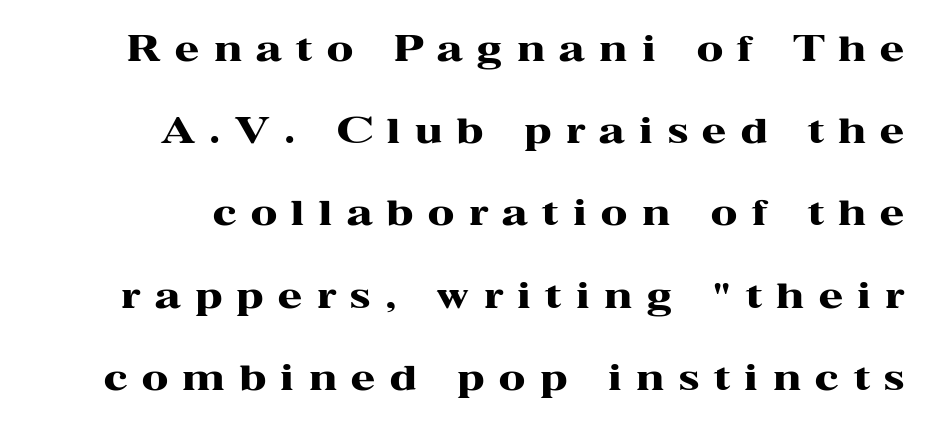
The image shows 35 px heavy, wide serif type, upright; set loose line spacing (2.35x), unusually wide letter spacing (+0.42 em), not underlined; high stroke contrast and a medium x-height.
